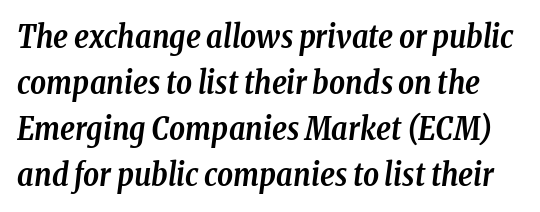
The image shows 31 px semibold, condensed serif type, italic (leaning right); set normal line spacing (1.48x), normal letter spacing, not underlined; low stroke contrast and a medium x-height.
